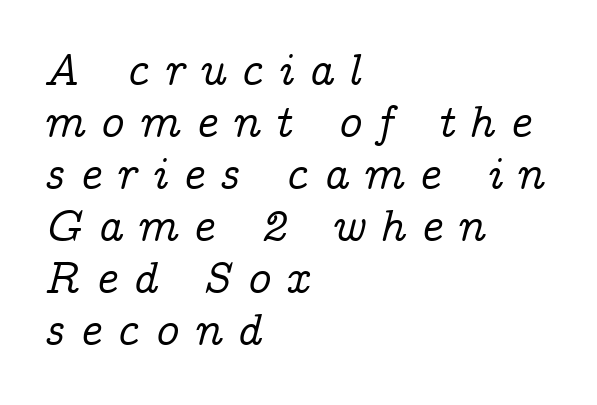
Q: Is the text italic (slanted)? A: Yes, it leans right by about 14 degrees.
Q: Is the typeface a serif or a sans-serif typeface? A: Serif.
Q: Is the text underlined? A: No.
Q: How is the paragraph aligned? A: Left-aligned.
Q: Is the spacing between letters normal or unusually wide? A: Unusually wide.
Q: Is the spacing between lines tight, normal or loose? A: Tight.
Q: Width (condensed, normal, or wide)? A: Normal.
Q: Stroke contrast? A: Low.
Q: x-height? A: Medium.
Q: Monospaced? A: No.
